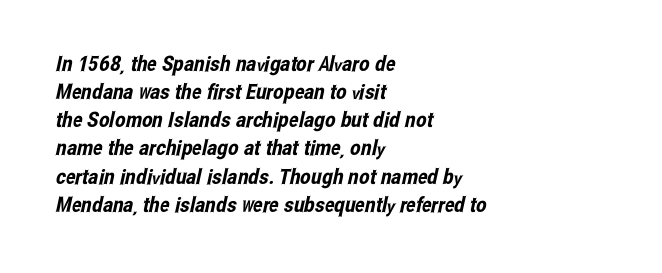
The image shows 21 px text type; set left-aligned, normal line spacing (1.34x), normal letter spacing, not underlined.
